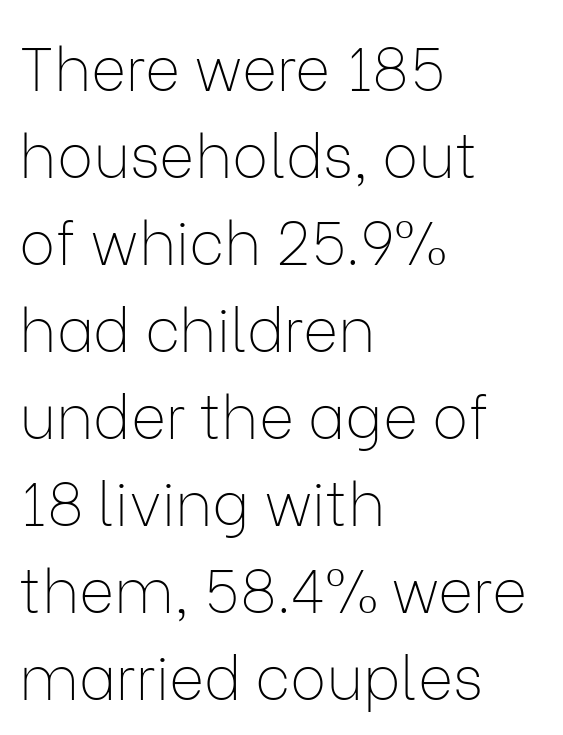
The image shows 60 px thin sans-serif type, upright; set left-aligned, normal line spacing (1.45x), normal letter spacing, not underlined; low stroke contrast and a medium x-height.
